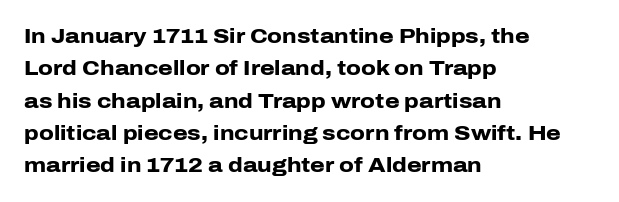
{"italic": "no", "bold": "yes", "underline": "no", "align": "left", "line_spacing": "normal", "line_spacing_ratio": 1.54, "letter_spacing": "normal", "letter_spacing_em": 0.0, "glyph_px": 21}
